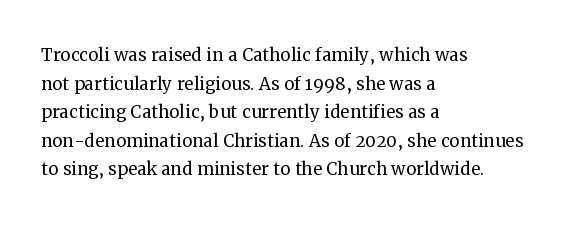
The image shows 23 px text type, upright; set left-aligned, line spacing 1.24x, normal letter spacing, not underlined.
